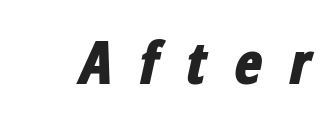
Q: Is the text bold? A: Yes.
Q: Is the text italic (slanted)? A: Yes, it leans right by about 12 degrees.
Q: Is the text underlined? A: No.
Q: Is the spacing between letters normal or unusually wide? A: Unusually wide.
Q: Width (condensed, normal, or wide)? A: Condensed.
Q: Stroke contrast? A: Low.
Q: x-height? A: Medium.
Q: Monospaced? A: No.
